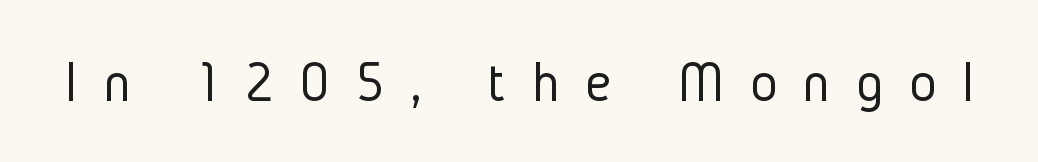
{"serif": "no", "italic": "no", "bold": "no", "weight": "light", "width": "condensed", "stroke_contrast": "low", "x_height": "medium", "monospaced": "no", "underline": "no", "letter_spacing": "wide", "letter_spacing_em": 0.46, "glyph_px": 57}
